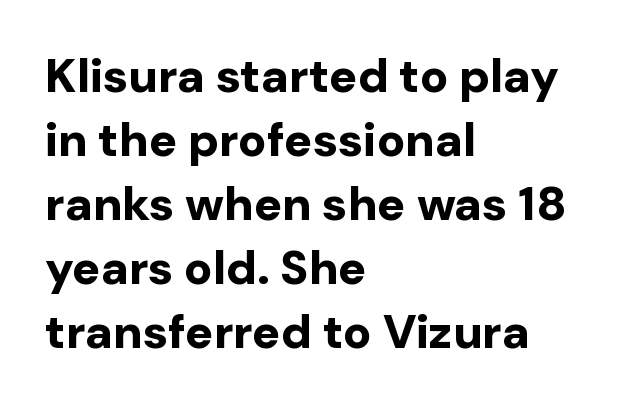
{"serif": "no", "italic": "no", "bold": "yes", "weight": "bold", "width": "normal", "stroke_contrast": "low", "x_height": "medium", "monospaced": "no", "underline": "no", "align": "left", "line_spacing": "normal", "line_spacing_ratio": 1.36, "letter_spacing": "normal", "letter_spacing_em": 0.0, "glyph_px": 47}
